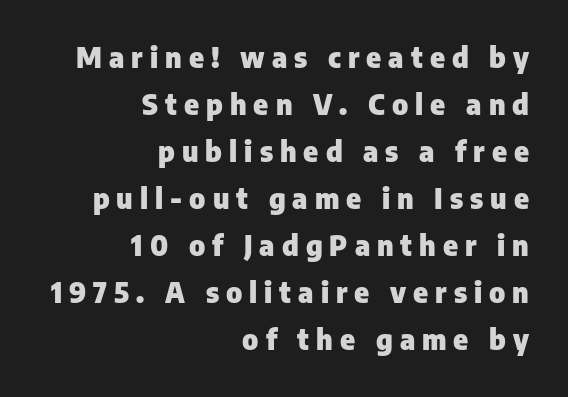
The image shows 28 px heavy sans-serif type, upright; set right-aligned, normal line spacing (1.68x), unusually wide letter spacing (+0.25 em), not underlined; low stroke contrast and a medium x-height.
